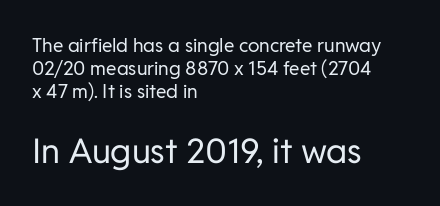
Q: Is the text bold? A: No.
Q: Is the text italic (slanted)? A: No, it is upright.
Q: Is the typeface a serif or a sans-serif typeface? A: Sans-serif.
Q: Is the text underlined? A: No.
Q: How is the paragraph aligned? A: Left-aligned.
Q: Is the spacing between letters normal or unusually wide? A: Normal.
Q: Which block of text is set in a larger size, the first (top) or the second (bottom)? A: The second (bottom) one.
Q: Width (condensed, normal, or wide)? A: Normal.
Q: Stroke contrast? A: Low.
Q: x-height? A: Medium.
Q: Monospaced? A: No.
